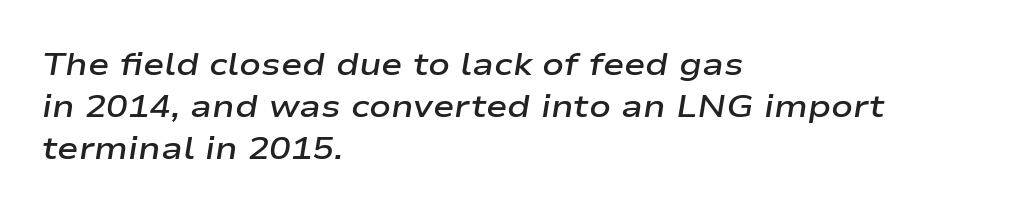
{"italic": "yes", "lean": "right", "slant_degrees": 9, "bold": "semi", "weight": "semibold", "width": "wide", "stroke_contrast": "low", "x_height": "medium", "monospaced": "no", "underline": "no", "align": "left", "line_spacing": "normal", "line_spacing_ratio": 1.32, "letter_spacing": "normal", "letter_spacing_em": 0.0, "glyph_px": 32}
